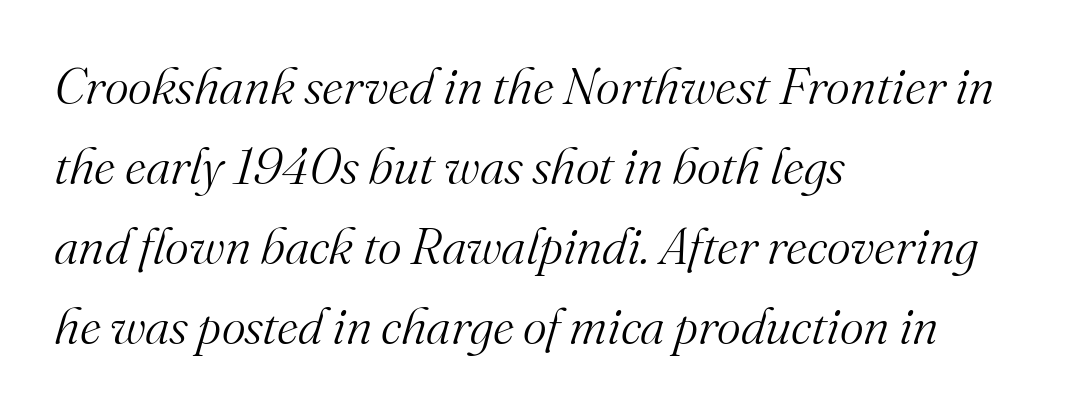
Q: Is the text bold? A: No.
Q: Is the text italic (slanted)? A: Yes, it leans right by about 16 degrees.
Q: Is the typeface a serif or a sans-serif typeface? A: Serif.
Q: Is the text underlined? A: No.
Q: How is the paragraph aligned? A: Left-aligned.
Q: Is the spacing between letters normal or unusually wide? A: Normal.
Q: Is the spacing between lines tight, normal or loose? A: Normal.
Q: Width (condensed, normal, or wide)? A: Normal.
Q: Stroke contrast? A: Medium.
Q: x-height? A: Small.
Q: Monospaced? A: No.
